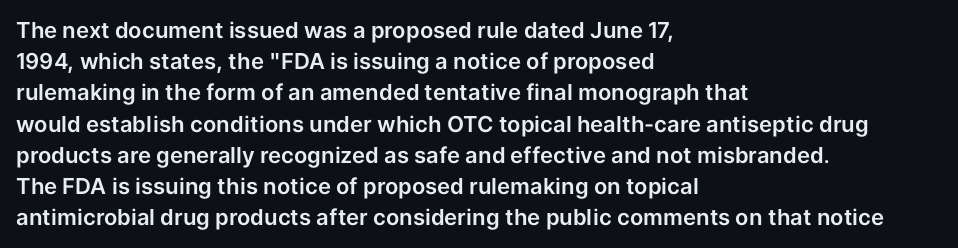
{"italic": "no", "underline": "no", "align": "left", "line_spacing": "normal", "line_spacing_ratio": 1.42, "letter_spacing": "normal", "letter_spacing_em": 0.0, "glyph_px": 22}
